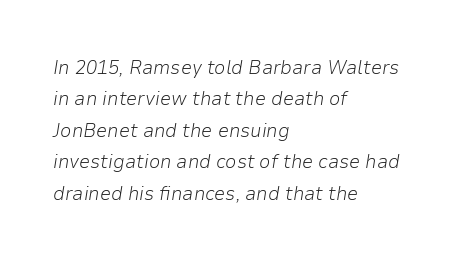
Unmarked baselines from the first word to the last. The line texture is even and compact thanks to regular tracking. Alignment: flush left. The lettering tilts uniformly, giving the passage an italic look. Is the type heavy? It reads as light-to-regular instead.
